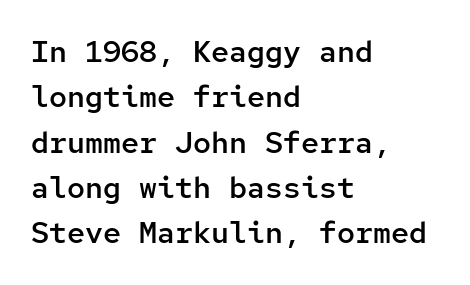
Q: Is the text bold? A: Semi-bold.
Q: Is the text italic (slanted)? A: No, it is upright.
Q: Is the typeface a serif or a sans-serif typeface? A: Sans-serif.
Q: Is the text underlined? A: No.
Q: How is the paragraph aligned? A: Left-aligned.
Q: Is the spacing between letters normal or unusually wide? A: Normal.
Q: Is the spacing between lines tight, normal or loose? A: Normal.
Q: Width (condensed, normal, or wide)? A: Normal.
Q: Stroke contrast? A: Low.
Q: x-height? A: Medium.
Q: Monospaced? A: Yes.
